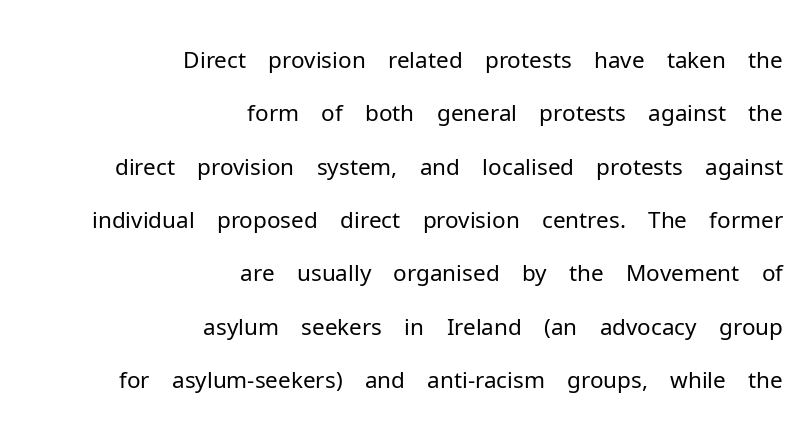
Q: Is the text bold? A: No.
Q: Is the text italic (slanted)? A: No, it is upright.
Q: Is the typeface a serif or a sans-serif typeface? A: Sans-serif.
Q: Is the text underlined? A: No.
Q: How is the paragraph aligned? A: Right-aligned.
Q: Is the spacing between letters normal or unusually wide? A: Normal.
Q: Width (condensed, normal, or wide)? A: Normal.
Q: Stroke contrast? A: Low.
Q: x-height? A: Medium.
Q: Monospaced? A: No.
